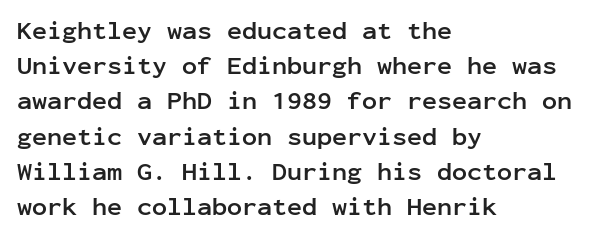
Q: Is the text bold? A: Yes.
Q: Is the text italic (slanted)? A: No, it is upright.
Q: Is the text underlined? A: No.
Q: How is the paragraph aligned? A: Left-aligned.
Q: Is the spacing between letters normal or unusually wide? A: Normal.
Q: Is the spacing between lines tight, normal or loose? A: Normal.
